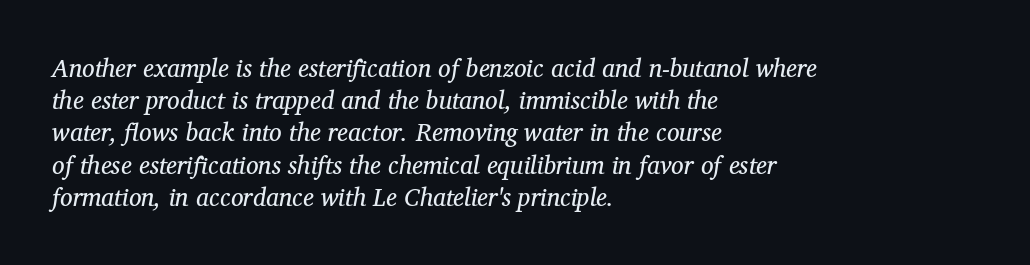
The whole block is typeset with a tilt. Has an underline been added? It has not. Leftover space on each line is placed entirely after the last word. The gaps between neighbouring characters are ordinary and unremarkable. Compared with typical paragraphs, the rows here are spaced about the same. No letter is thick-stroked: the sample isn't bold.
